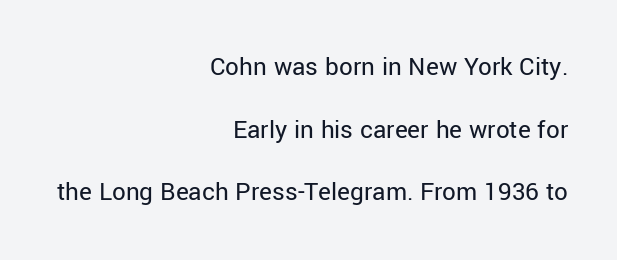
Q: Is the text bold? A: No.
Q: Is the text italic (slanted)? A: No, it is upright.
Q: Is the text underlined? A: No.
Q: How is the paragraph aligned? A: Right-aligned.
Q: Is the spacing between letters normal or unusually wide? A: Normal.
Q: Is the spacing between lines tight, normal or loose? A: Loose.
